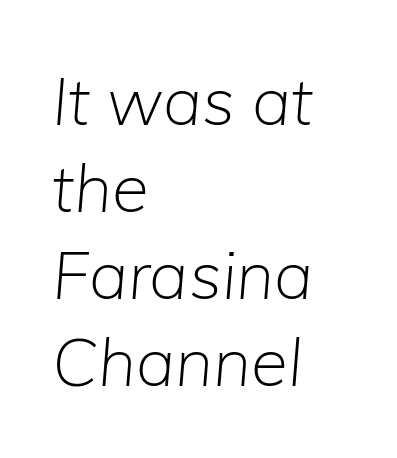
{"italic": "yes", "lean": "right", "slant_degrees": 5, "bold": "no", "weight": "light", "width": "normal", "stroke_contrast": "low", "x_height": "medium", "monospaced": "no", "underline": "no", "align": "left", "line_spacing": "normal", "line_spacing_ratio": 1.3, "letter_spacing": "normal", "letter_spacing_em": 0.0, "glyph_px": 67}
